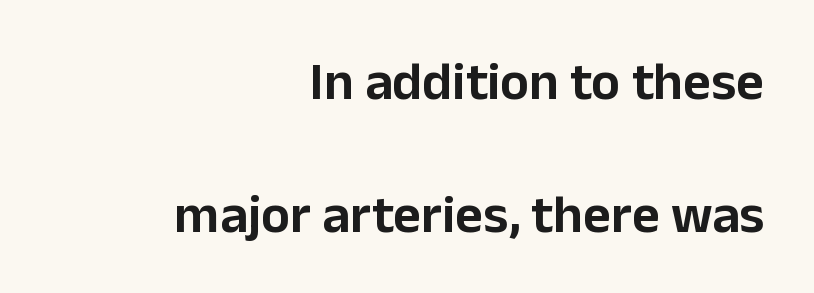
The image shows 54 px sans-serif type, upright; set right-aligned, loose line spacing (2.46x), normal letter spacing, not underlined; low stroke contrast and a medium x-height.
